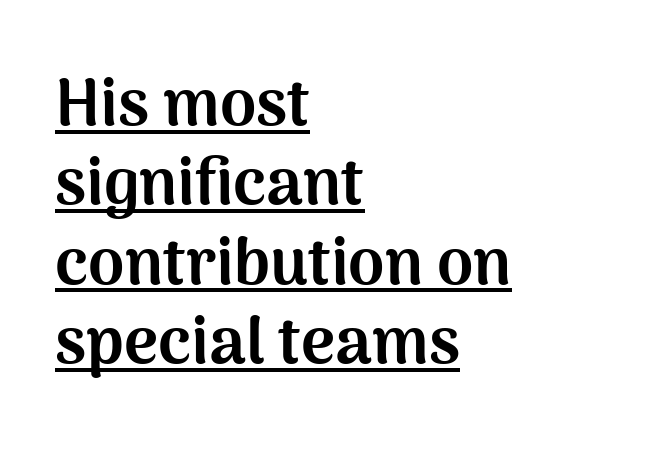
Quick note: not italic, upright. Look at the tracking — it's just the regular setting, nothing added. What weight is shown? A full bold with thick strokes. The paragraph has a hard left edge and a soft right edge. This sample carries an underscore along the baseline area. Type style note: lacks serifs.
